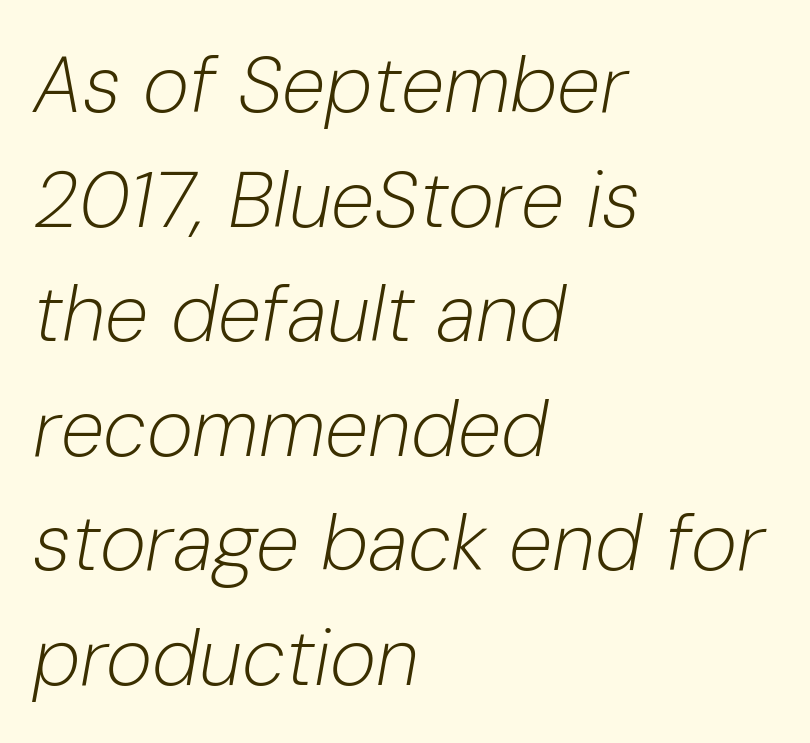
The specimen reads as italic at a glance. Looks like regular typesetting: each glyph gets only the width it needs. Rule under the text: the space is simply empty. Counters stay open thanks to moderate or lighter strokes.
